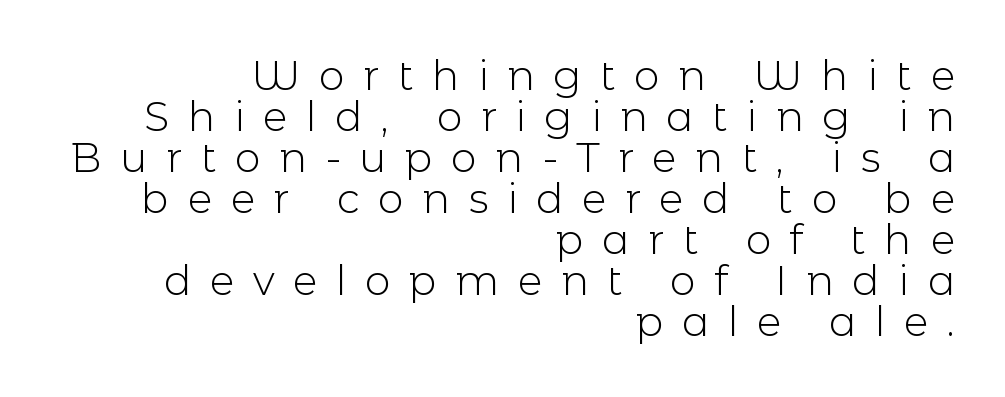
Q: Is the text bold? A: No.
Q: Is the text italic (slanted)? A: No, it is upright.
Q: Is the typeface a serif or a sans-serif typeface? A: Sans-serif.
Q: Is the text underlined? A: No.
Q: How is the paragraph aligned? A: Right-aligned.
Q: Is the spacing between letters normal or unusually wide? A: Unusually wide.
Q: Is the spacing between lines tight, normal or loose? A: Tight.
Q: Width (condensed, normal, or wide)? A: Normal.
Q: x-height? A: Medium.
Q: Monospaced? A: No.
